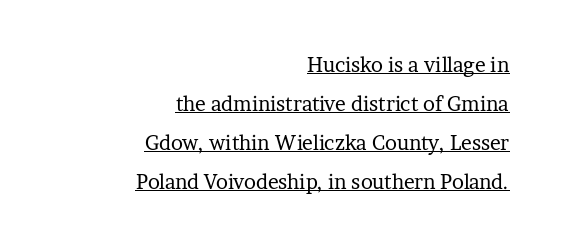
Q: Is the text bold? A: No.
Q: Is the text italic (slanted)? A: No, it is upright.
Q: Is the text underlined? A: Yes.
Q: How is the paragraph aligned? A: Right-aligned.
Q: Is the spacing between letters normal or unusually wide? A: Normal.
Q: Is the spacing between lines tight, normal or loose? A: Loose.
